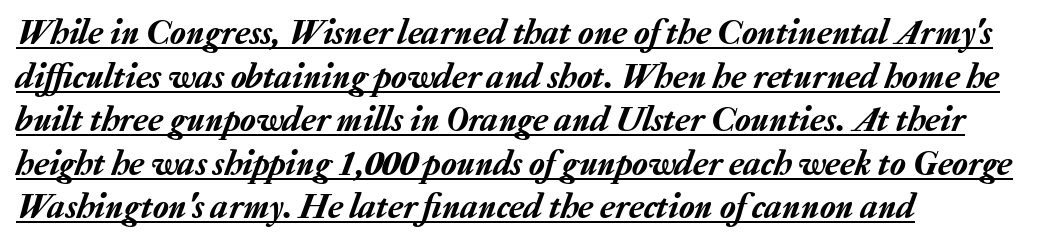
Q: Is the text italic (slanted)? A: Yes, it leans right by about 20 degrees.
Q: Is the text underlined? A: Yes.
Q: How is the paragraph aligned? A: Left-aligned.
Q: Is the spacing between letters normal or unusually wide? A: Normal.
Q: Width (condensed, normal, or wide)? A: Normal.
Q: Stroke contrast? A: Low.
Q: x-height? A: Medium.
Q: Monospaced? A: No.
